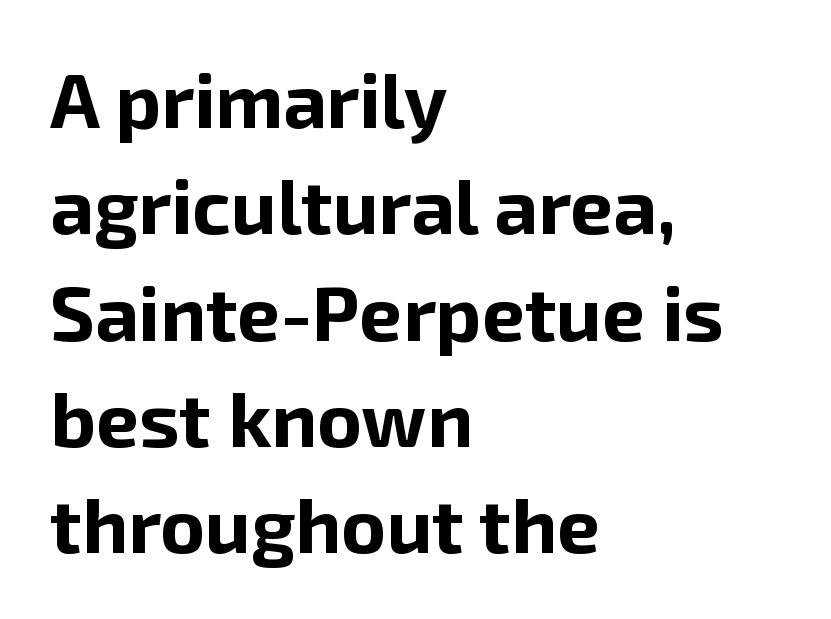
Q: Is the text bold? A: Yes.
Q: Is the text italic (slanted)? A: No, it is upright.
Q: Is the typeface a serif or a sans-serif typeface? A: Sans-serif.
Q: Is the text underlined? A: No.
Q: How is the paragraph aligned? A: Left-aligned.
Q: Is the spacing between letters normal or unusually wide? A: Normal.
Q: Is the spacing between lines tight, normal or loose? A: Normal.
Q: Width (condensed, normal, or wide)? A: Normal.
Q: Stroke contrast? A: Low.
Q: x-height? A: Medium.
Q: Monospaced? A: No.
